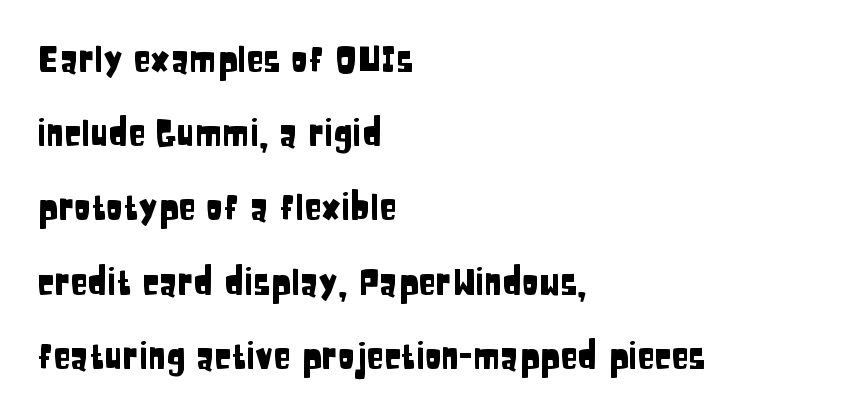
The image shows 35 px condensed sans-serif type, upright; set left-aligned, loose line spacing (2.12x), normal letter spacing, not underlined; low stroke contrast and a large x-height.
